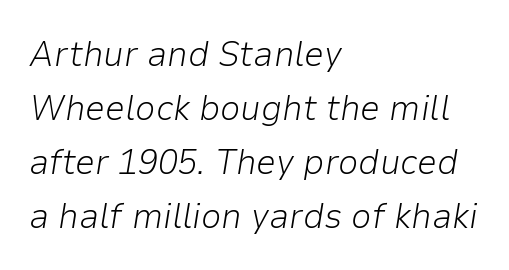
A clean baseline with only descenders dipping below it. Spacing verdict: proportional, widths tailored to each character. Standard letterfit; no display-style spreading of the glyphs. Summary of vertical rhythm: regular, with standard interline spacing.
